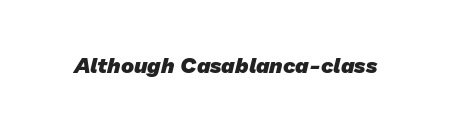
The image shows 22 px bold type; set normal letter spacing, not underlined.
